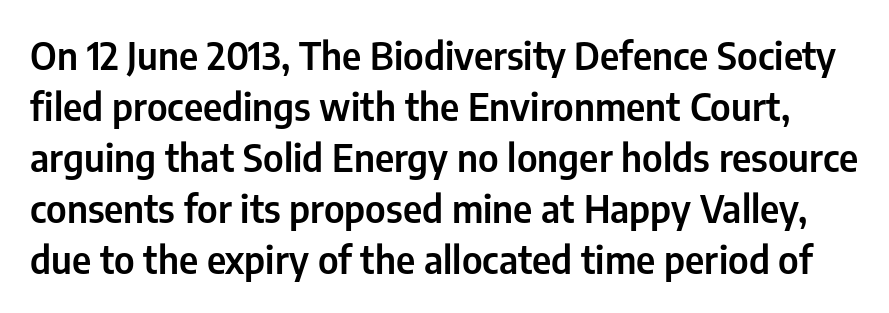
The image shows 38 px condensed sans-serif type, upright; set normal line spacing (1.34x), normal letter spacing, not underlined; low stroke contrast and a medium x-height.
